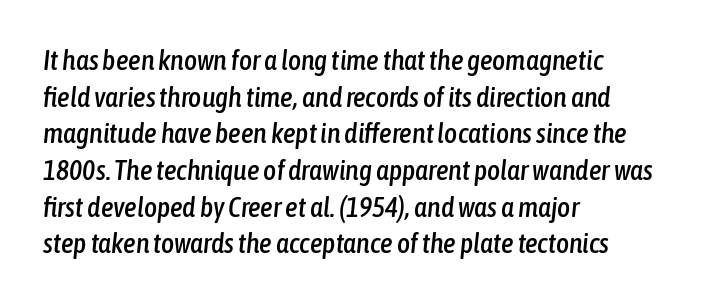
Q: Is the text italic (slanted)? A: Yes, it leans right by about 6 degrees.
Q: Is the text underlined? A: No.
Q: How is the paragraph aligned? A: Left-aligned.
Q: Is the spacing between letters normal or unusually wide? A: Normal.
Q: Is the spacing between lines tight, normal or loose? A: Normal.
Q: Width (condensed, normal, or wide)? A: Condensed.
Q: Stroke contrast? A: Low.
Q: x-height? A: Medium.
Q: Monospaced? A: No.
